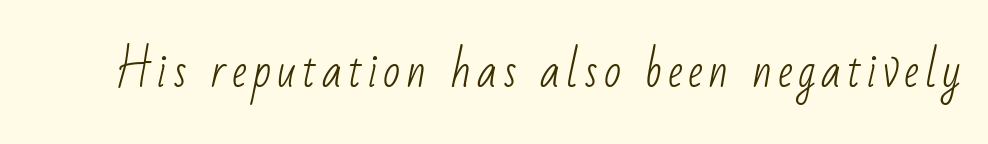
{"serif": "no", "bold": "no", "weight": "light", "width": "condensed", "stroke_contrast": "low", "x_height": "small", "monospaced": "no", "underline": "no", "glyph_px": 45}
